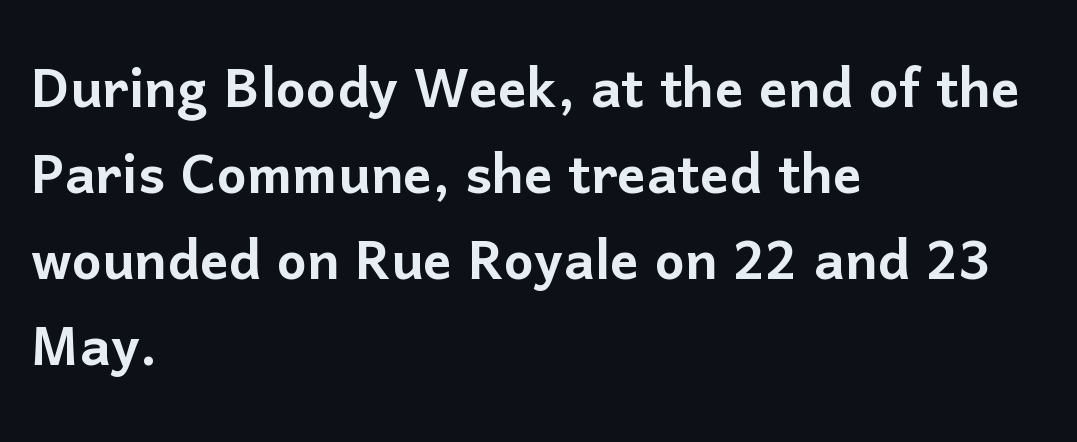
{"serif": "no", "italic": "no", "width": "normal", "stroke_contrast": "low", "x_height": "medium", "monospaced": "no", "underline": "no", "align": "left", "line_spacing_ratio": 1.21, "letter_spacing": "normal", "letter_spacing_em": 0.0, "glyph_px": 71}
